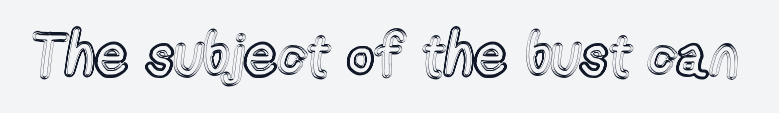
{"width": "condensed", "x_height": "medium", "monospaced": "no", "underline": "no", "letter_spacing": "normal", "letter_spacing_em": 0.0, "glyph_px": 58}
